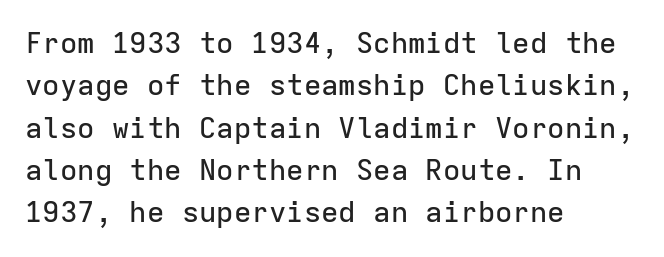
{"serif": "no", "italic": "no", "width": "normal", "stroke_contrast": "low", "x_height": "medium", "monospaced": "yes", "underline": "no", "align": "left", "line_spacing": "normal", "line_spacing_ratio": 1.46, "letter_spacing": "normal", "letter_spacing_em": 0.0, "glyph_px": 29}
